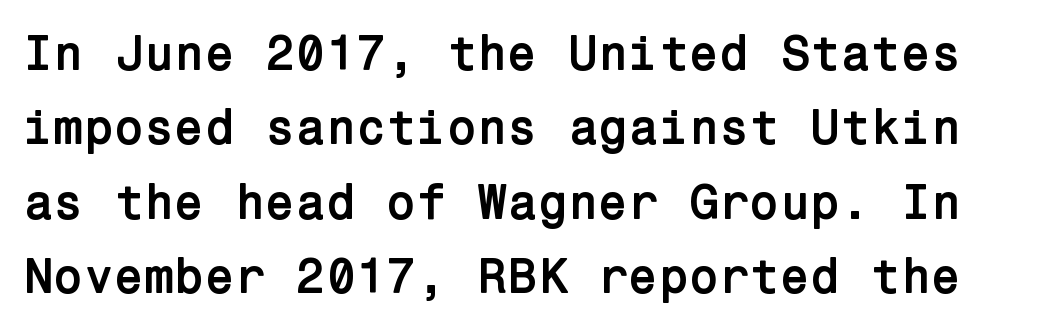
Upright lettering throughout. Horizontal bands of white between lines are of average thickness. The passage shown is not underscored anywhere. Letterform terminals end flat and unadorned throughout the passage.
